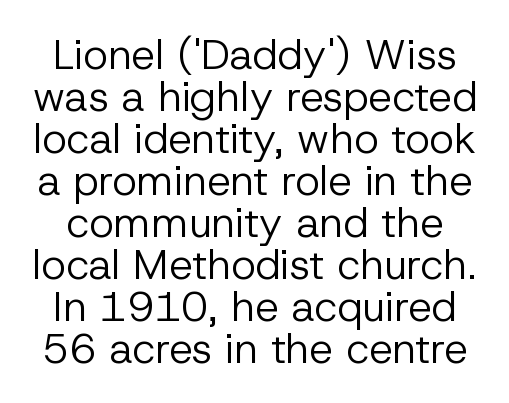
{"serif": "no", "italic": "no", "bold": "no", "weight": "regular", "width": "normal", "stroke_contrast": "low", "x_height": "medium", "monospaced": "no", "underline": "no", "line_spacing": "tight", "line_spacing_ratio": 1.0, "letter_spacing": "normal", "letter_spacing_em": 0.0, "glyph_px": 42}
